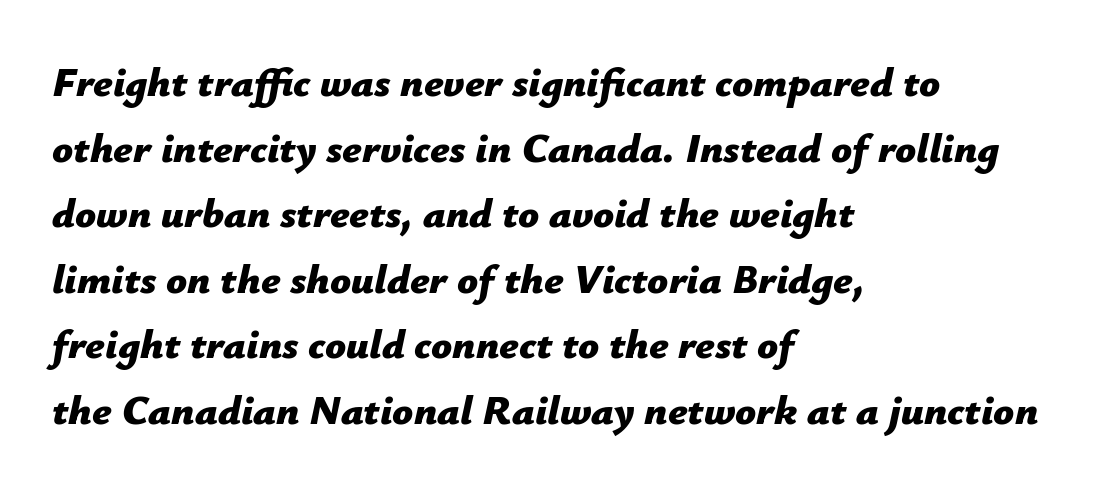
{"italic": "yes", "lean": "right", "slant_degrees": 12, "bold": "yes", "weight": "bold", "width": "normal", "stroke_contrast": "low", "x_height": "medium", "monospaced": "no", "underline": "no", "align": "left", "line_spacing": "normal", "line_spacing_ratio": 1.6, "letter_spacing": "normal", "letter_spacing_em": 0.0, "glyph_px": 41}
